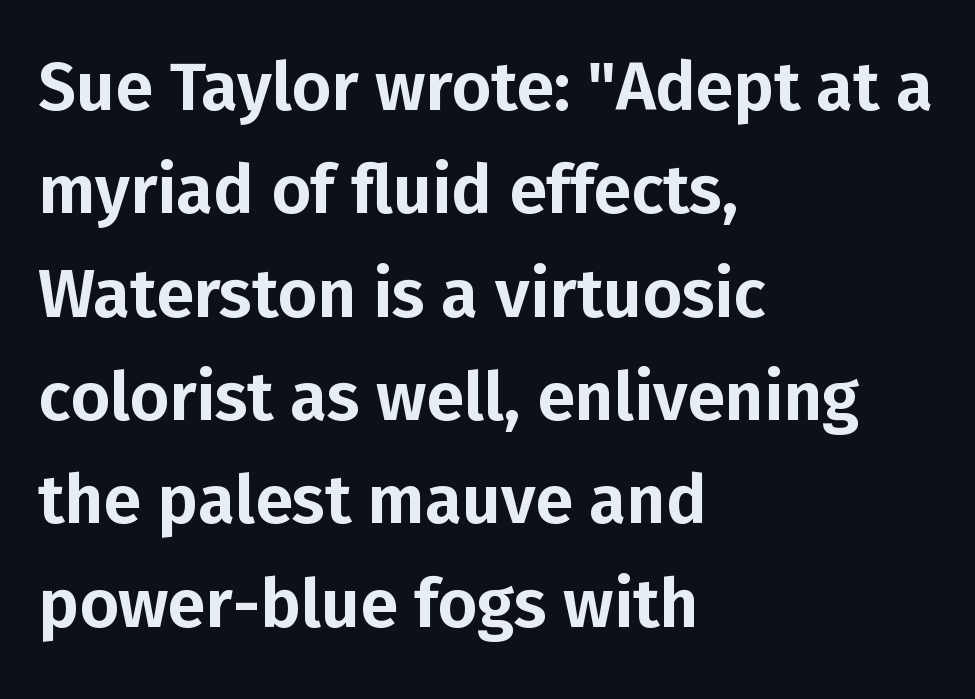
{"serif": "no", "italic": "no", "width": "normal", "stroke_contrast": "low", "x_height": "medium", "monospaced": "no", "underline": "no", "align": "left", "line_spacing": "normal", "line_spacing_ratio": 1.52, "letter_spacing": "normal", "letter_spacing_em": 0.0, "glyph_px": 68}
